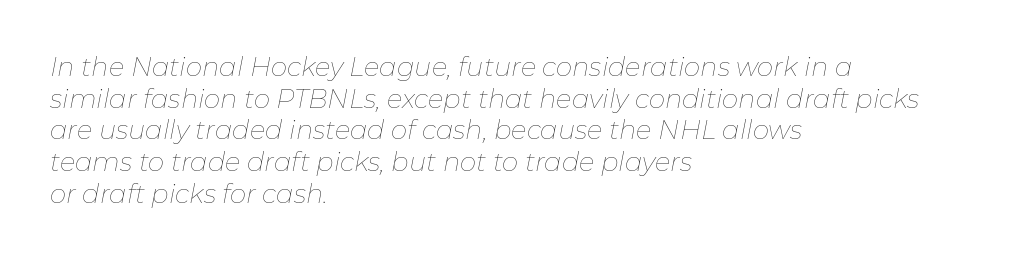
Q: Is the text bold? A: No.
Q: Is the text italic (slanted)? A: Yes, it leans right by about 11 degrees.
Q: Is the text underlined? A: No.
Q: How is the paragraph aligned? A: Left-aligned.
Q: Is the spacing between letters normal or unusually wide? A: Normal.
